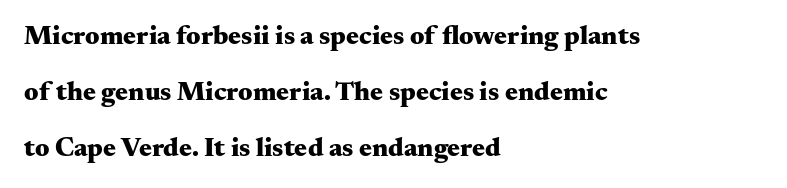
The tracking reads as untouched default to a designer's eye. Italic? Not at all — the glyphs are vertical. The typesetting leans heavy: a genuine bold. A bare baseline throughout the passage. Baseline-to-baseline distance is far greater than the letter height.
